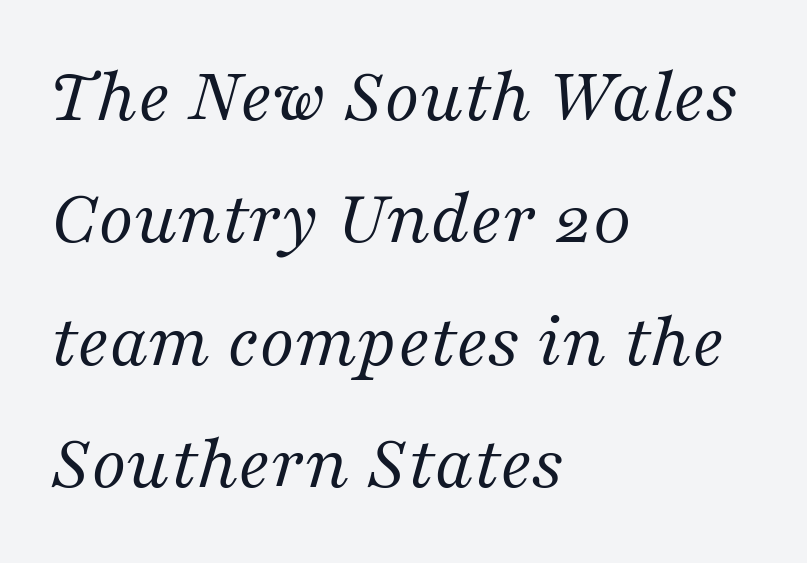
Q: Is the text bold? A: No.
Q: Is the text italic (slanted)? A: Yes, it leans right by about 16 degrees.
Q: Is the typeface a serif or a sans-serif typeface? A: Serif.
Q: Is the text underlined? A: No.
Q: How is the paragraph aligned? A: Left-aligned.
Q: Is the spacing between letters normal or unusually wide? A: Normal.
Q: Is the spacing between lines tight, normal or loose? A: Normal.
Q: Width (condensed, normal, or wide)? A: Normal.
Q: Stroke contrast? A: Medium.
Q: x-height? A: Medium.
Q: Monospaced? A: No.
